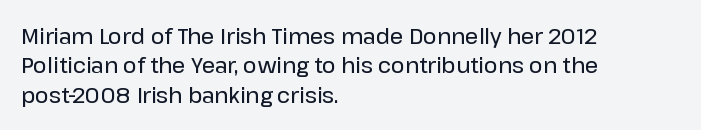
If you drew a ruler down the left edge, every line would touch it. The foot of each line stays bare and open. What's the leading like? Ordinary, nothing unusual. The axis of the letterforms is exactly vertical. Observe the ordinary spacing: letters are neighbours, not strangers.
